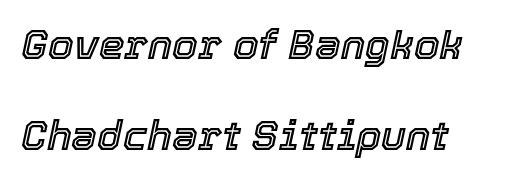
In CSS terms this would be text-align: left. This sample has the flowing, uneven cadence of proportional lettering. What's the leading like? Stretched, with rows far apart. There is no visible air inserted between adjacent glyphs.
